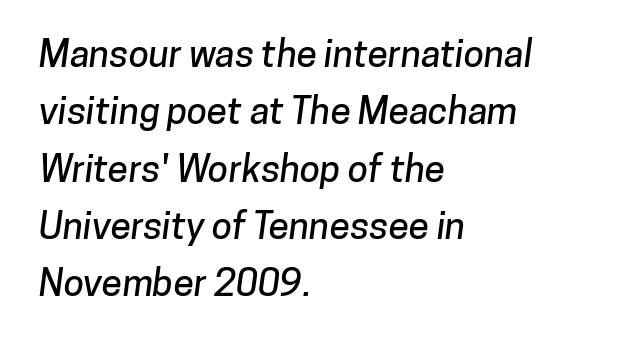
{"serif": "no", "width": "normal", "stroke_contrast": "low", "x_height": "medium", "monospaced": "no", "underline": "no", "align": "left", "line_spacing": "normal", "line_spacing_ratio": 1.55, "letter_spacing": "normal", "letter_spacing_em": 0.0, "glyph_px": 37}
